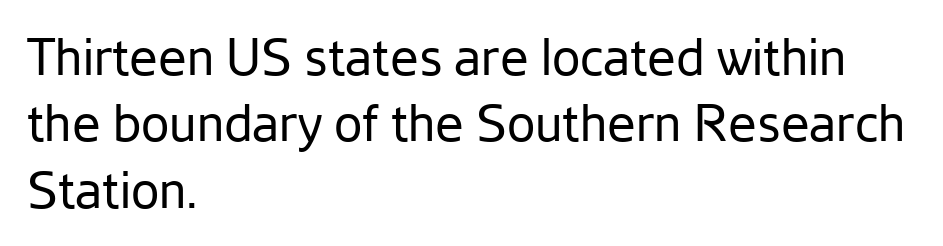
{"serif": "no", "italic": "no", "bold": "no", "weight": "regular", "width": "normal", "stroke_contrast": "low", "x_height": "medium", "monospaced": "no", "underline": "no", "align": "left", "line_spacing": "normal", "line_spacing_ratio": 1.3, "letter_spacing": "normal", "letter_spacing_em": 0.0, "glyph_px": 51}
